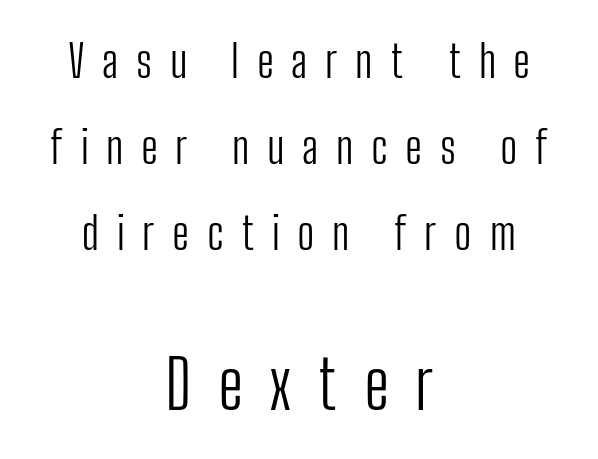
The image shows 67 px light, condensed sans-serif type, upright; set centered, loose line spacing (1.91x), unusually wide letter spacing (+0.39 em), not underlined; the second (bottom) block is 1.49x larger; low stroke contrast and a medium x-height.
